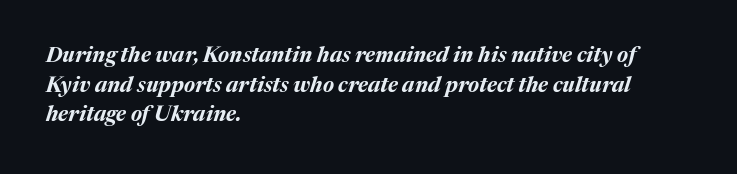
The image shows 21 px bold type, italic (leaning right); set left-aligned, normal line spacing (1.41x), normal letter spacing, not underlined.
